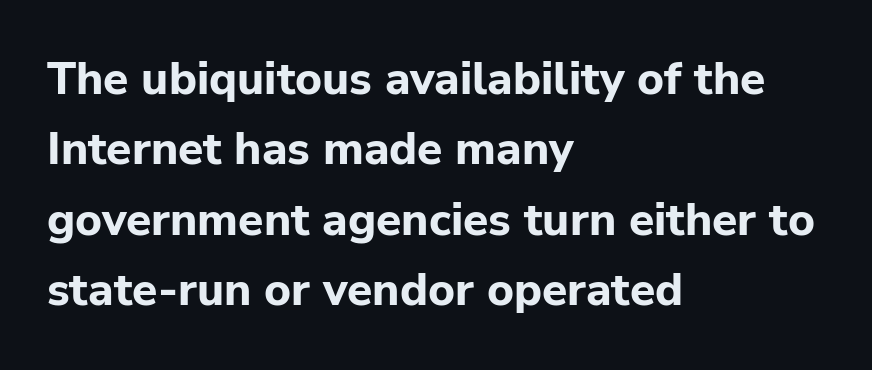
{"serif": "no", "italic": "no", "bold": "yes", "weight": "bold", "width": "normal", "stroke_contrast": "low", "x_height": "medium", "monospaced": "no", "underline": "no", "align": "left", "line_spacing": "normal", "line_spacing_ratio": 1.53, "letter_spacing": "normal", "letter_spacing_em": 0.0, "glyph_px": 46}
